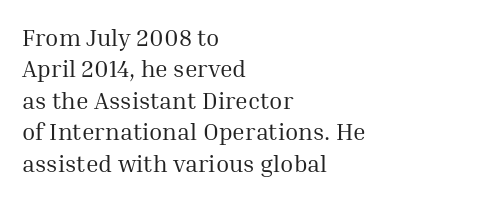
Q: Is the text bold? A: No.
Q: Is the text italic (slanted)? A: No, it is upright.
Q: Is the text underlined? A: No.
Q: How is the paragraph aligned? A: Left-aligned.
Q: Is the spacing between letters normal or unusually wide? A: Normal.
Q: Is the spacing between lines tight, normal or loose? A: Normal.
